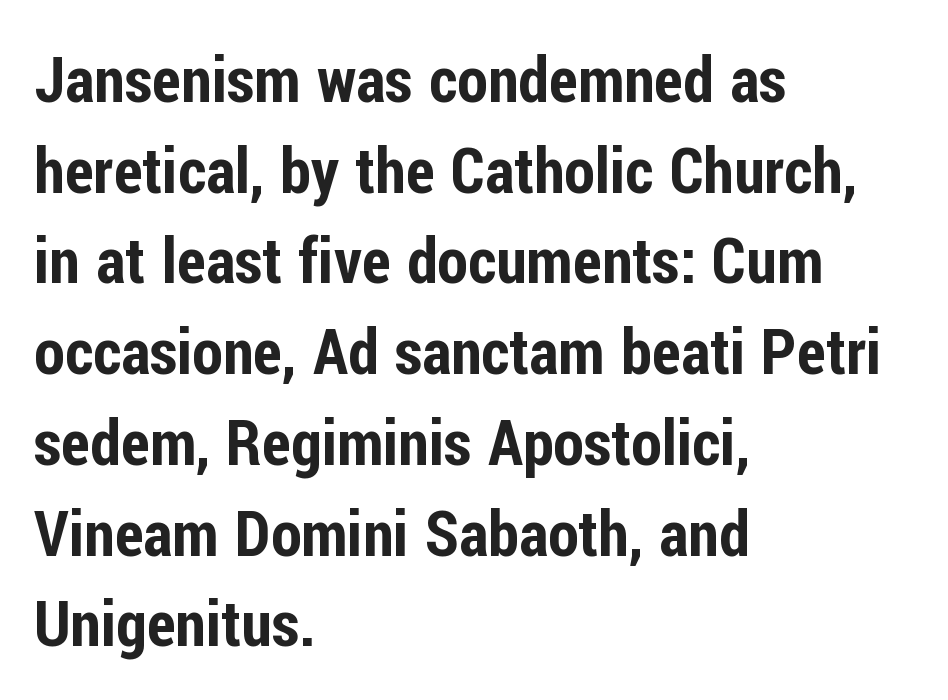
This sample uses plain, unmodified letter spacing. Character widths vary here, with narrow letters taking less room than wide ones. Reading down the block, your eye returns to a fixed left position each line. Honestly, the row spacing looks completely unremarkable. Each letter's strokes conclude bluntly, with no projecting serifs. The gap between lines stays unmarked.
